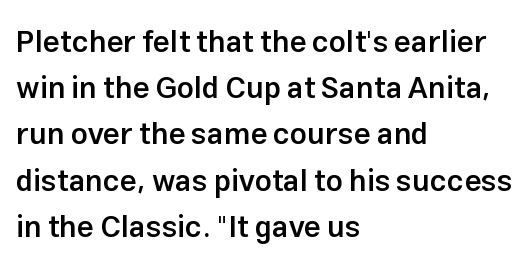
The image shows 30 px semibold sans-serif type, upright; set left-aligned, normal line spacing (1.54x), normal letter spacing, not underlined; low stroke contrast and a medium x-height.
